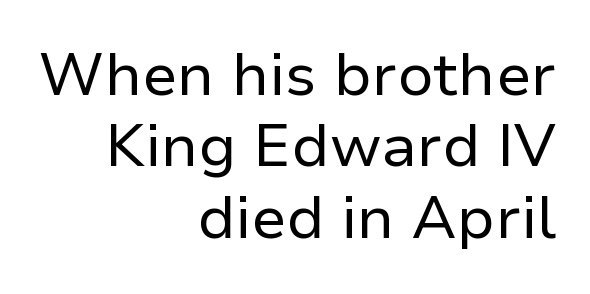
The image shows 60 px regular-weight sans-serif type, upright; set right-aligned, line spacing 1.19x, normal letter spacing, not underlined; low stroke contrast and a medium x-height.
